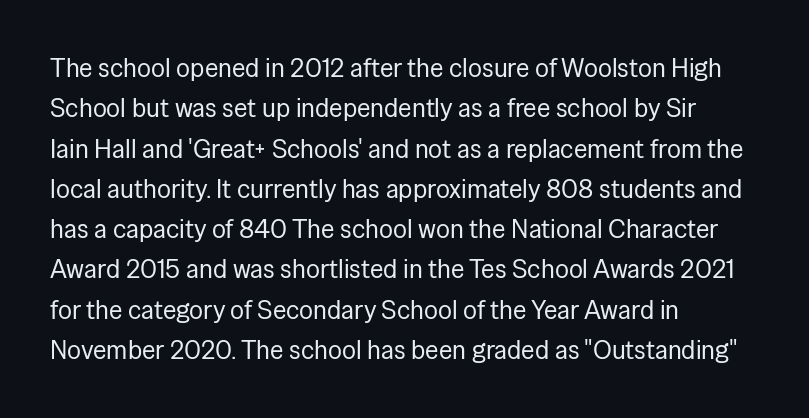
Q: Is the text bold? A: No.
Q: Is the text italic (slanted)? A: No, it is upright.
Q: Is the text underlined? A: No.
Q: How is the paragraph aligned? A: Left-aligned.
Q: Is the spacing between letters normal or unusually wide? A: Normal.
Q: Is the spacing between lines tight, normal or loose? A: Normal.
